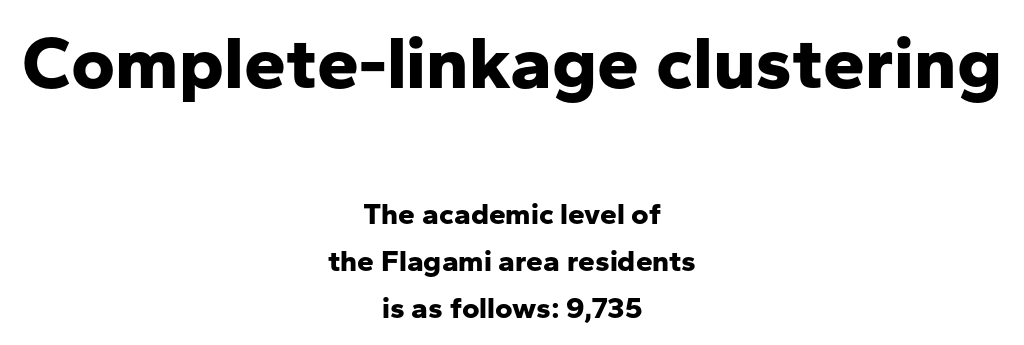
These lines carry a lot of weight — the face is fully bold. Each new line begins a customary step beneath the previous one. Here the designer chose a conventional face with non-uniform glyph widths. Is the letter spacing exaggerated? No — it looks like the ordinary default.
